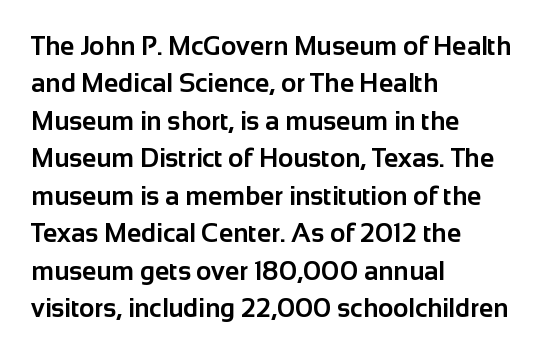
When letters stand straight like this, we call the style roman or upright. A clean baseline with only descenders dipping below it. Horizontally, the lines are justified to the leading edge only. Is there much room between lines? A standard amount, neither cramped nor airy.
